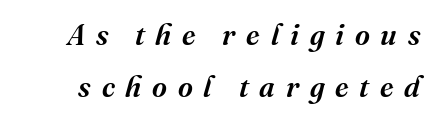
{"serif": "yes", "italic": "yes", "lean": "right", "slant_degrees": 16, "bold": "semi", "weight": "semibold", "width": "normal", "stroke_contrast": "medium", "x_height": "medium", "monospaced": "no", "underline": "no", "line_spacing_ratio": 1.78, "letter_spacing": "wide", "letter_spacing_em": 0.37, "glyph_px": 29}
